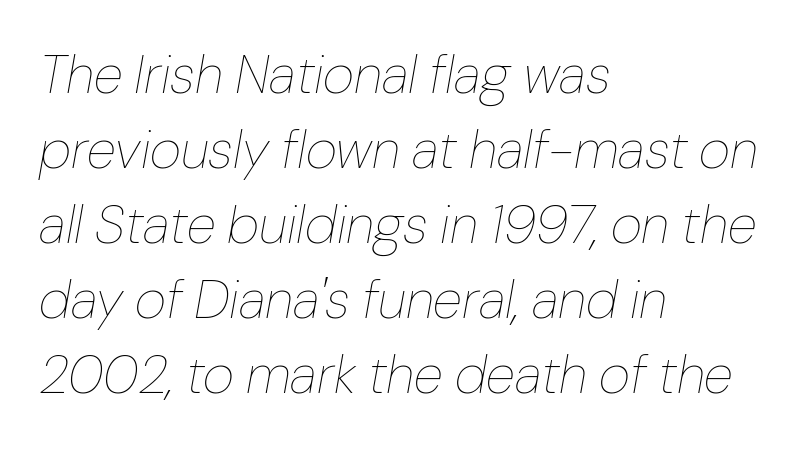
Quick note: underline off. Stems here are at most as thick as an everyday book face. The face used here is proportionally spaced, like ordinary book or web type. Reading down the block, your eye returns to a fixed left position each line. You could call the tracking neutral — neither tight nor loose.
